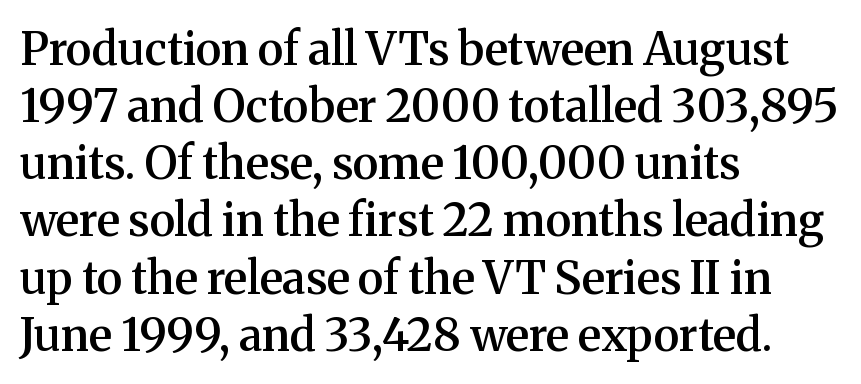
Q: Is the text bold? A: Semi-bold.
Q: Is the text italic (slanted)? A: No, it is upright.
Q: Is the typeface a serif or a sans-serif typeface? A: Serif.
Q: Is the text underlined? A: No.
Q: How is the paragraph aligned? A: Left-aligned.
Q: Is the spacing between letters normal or unusually wide? A: Normal.
Q: Is the spacing between lines tight, normal or loose? A: Normal.
Q: Width (condensed, normal, or wide)? A: Normal.
Q: Stroke contrast? A: Medium.
Q: x-height? A: Medium.
Q: Monospaced? A: No.
